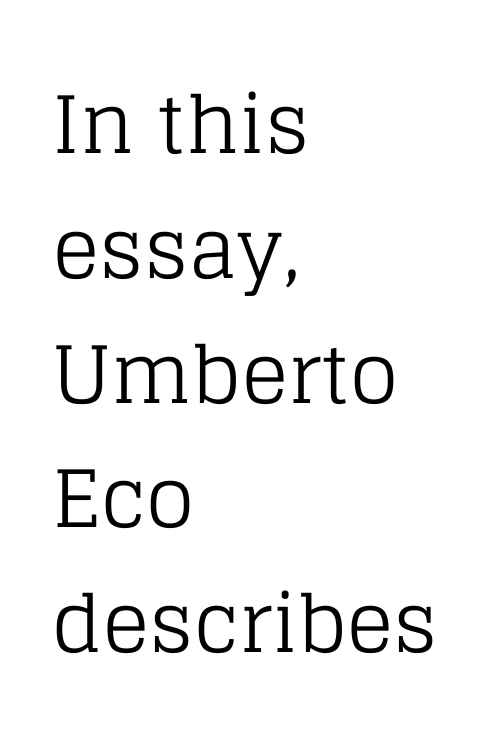
{"serif": "yes", "italic": "no", "bold": "no", "weight": "regular", "width": "normal", "stroke_contrast": "low", "x_height": "large", "monospaced": "no", "underline": "no", "align": "left", "line_spacing": "normal", "line_spacing_ratio": 1.58, "letter_spacing": "normal", "letter_spacing_em": 0.0, "glyph_px": 79}
